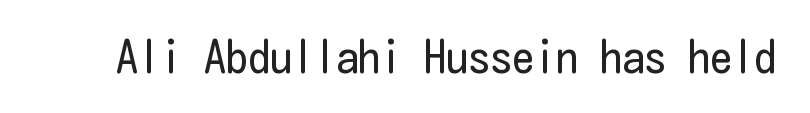
The image shows 44 px regular-weight, condensed sans-serif type, upright; set normal letter spacing, not underlined; low stroke contrast and a medium x-height.
